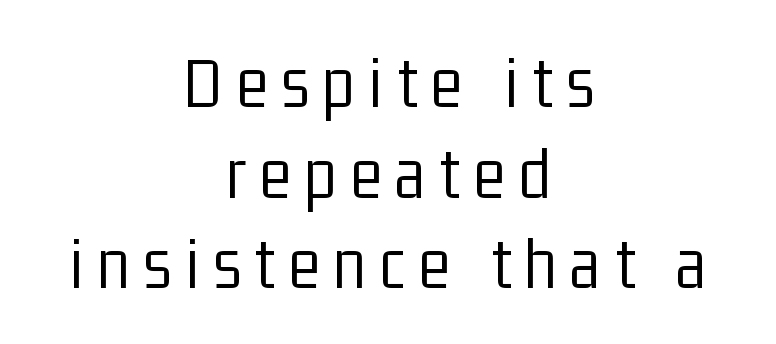
{"serif": "no", "italic": "no", "bold": "no", "weight": "light", "width": "condensed", "stroke_contrast": "low", "x_height": "medium", "monospaced": "no", "underline": "no", "align": "center", "line_spacing_ratio": 1.21, "glyph_px": 75}
